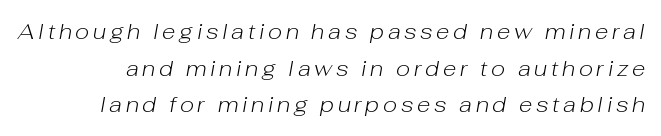
The image shows 22 px text type, italic (leaning right); set normal line spacing (1.66x), not underlined.
